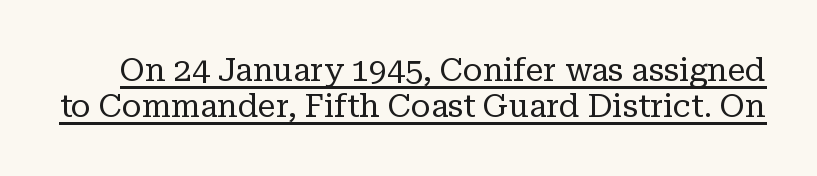
The image shows 32 px regular-weight serif type, upright; set tight line spacing (1.12x), normal letter spacing, underlined; low stroke contrast and a medium x-height.
